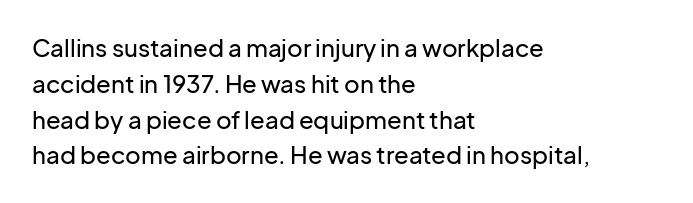
{"italic": "no", "underline": "no", "align": "left", "line_spacing": "normal", "line_spacing_ratio": 1.49, "letter_spacing": "normal", "letter_spacing_em": 0.0, "glyph_px": 24}
